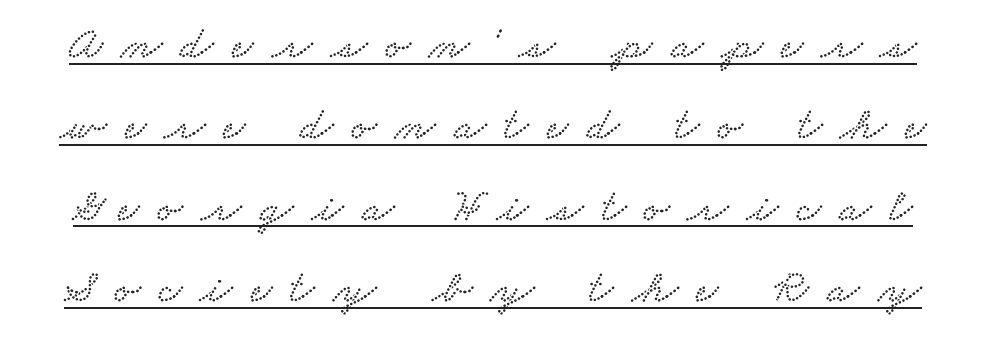
{"serif": "yes", "width": "wide", "stroke_contrast": "low", "x_height": "small", "monospaced": "no", "underline": "yes", "line_spacing_ratio": 1.73, "letter_spacing": "wide", "letter_spacing_em": 0.39, "glyph_px": 47}
